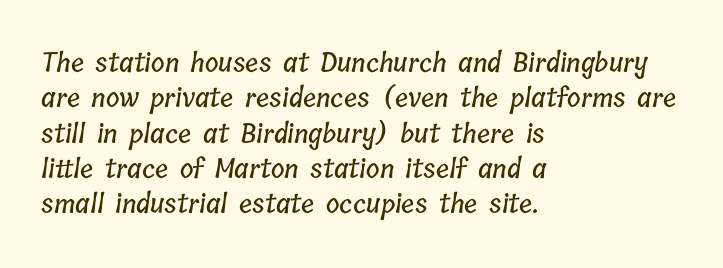
{"underline": "no", "align": "left", "line_spacing": "normal", "line_spacing_ratio": 1.36, "letter_spacing": "normal", "letter_spacing_em": 0.0, "glyph_px": 26}
